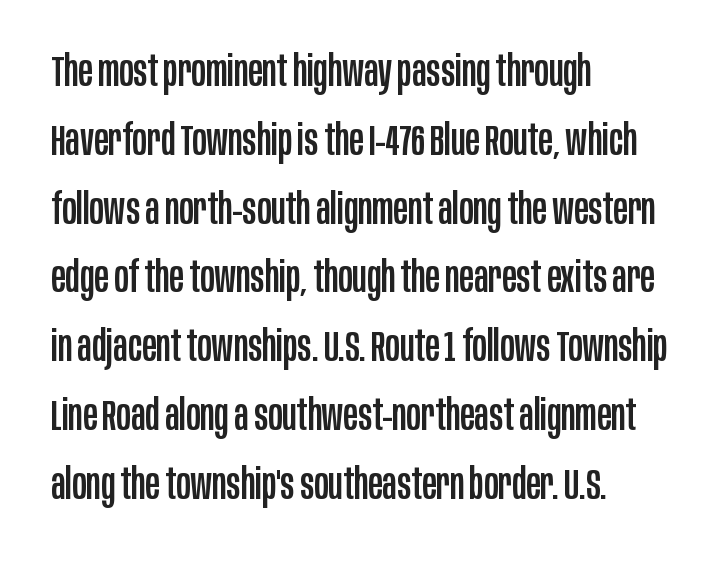
{"serif": "no", "italic": "no", "width": "condensed", "stroke_contrast": "low", "x_height": "large", "monospaced": "no", "underline": "no", "align": "left", "line_spacing": "normal", "line_spacing_ratio": 1.6, "letter_spacing": "normal", "letter_spacing_em": 0.0, "glyph_px": 43}
